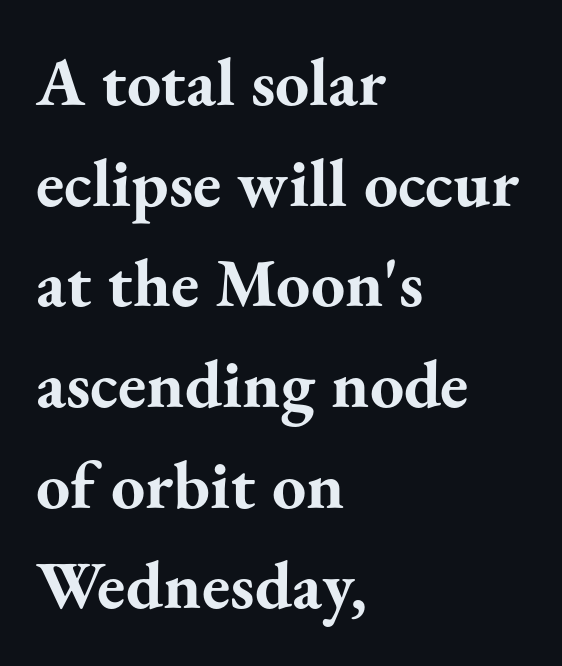
{"serif": "yes", "italic": "no", "bold": "yes", "weight": "bold", "width": "normal", "stroke_contrast": "medium", "x_height": "small", "monospaced": "no", "underline": "no", "align": "left", "line_spacing": "normal", "line_spacing_ratio": 1.48, "letter_spacing": "normal", "letter_spacing_em": 0.0, "glyph_px": 68}
